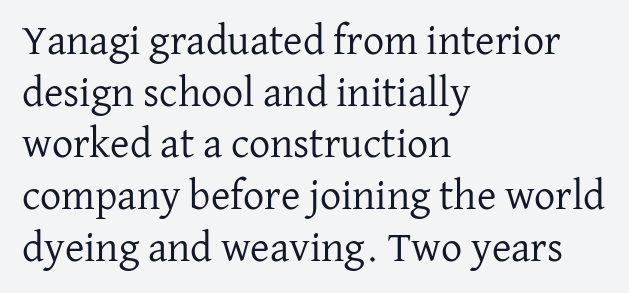
Characters follow at the spacing the type designer built in. Style check: upright. The passage shown is not underscored anywhere. Ink coverage per letter is moderate at most. This rendering uses left alignment, leaving the right contour irregular. Does the type have serifs? Yes, each stem ends in a small foot.
